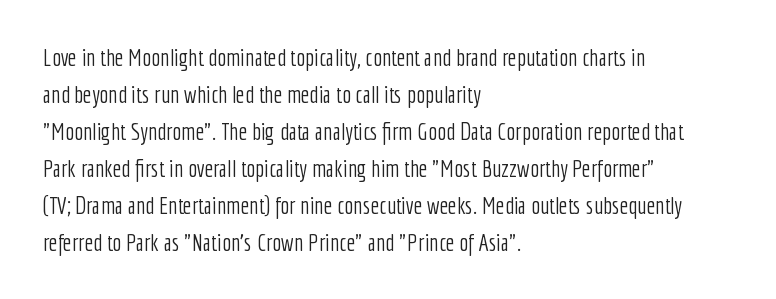
Vertical strokes here are truly vertical. Every row of glyphs begins at an identical x-position on the left. Between one letter and the next there's only the usual sliver of space. Only glyphs here, with clear space below each row.
